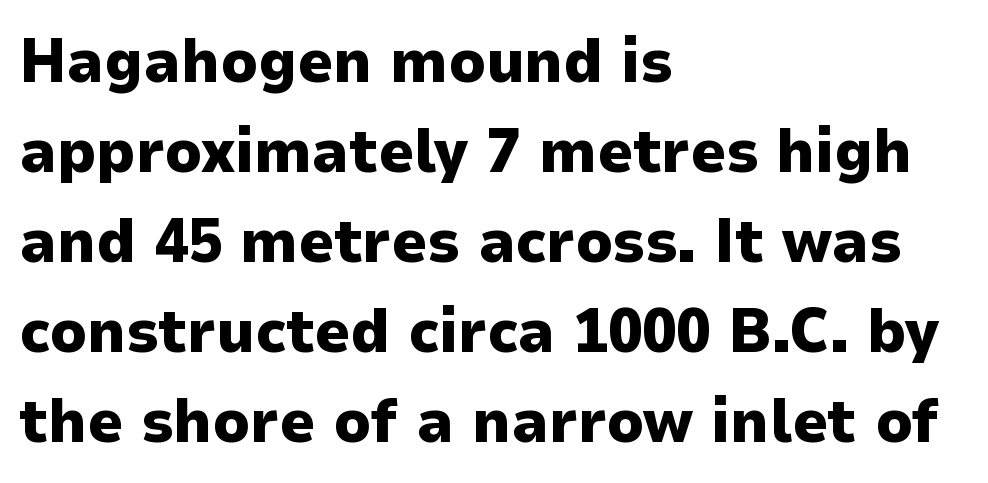
The image shows 62 px heavy sans-serif type, upright; set left-aligned, normal line spacing (1.45x), normal letter spacing, not underlined; low stroke contrast and a medium x-height.
